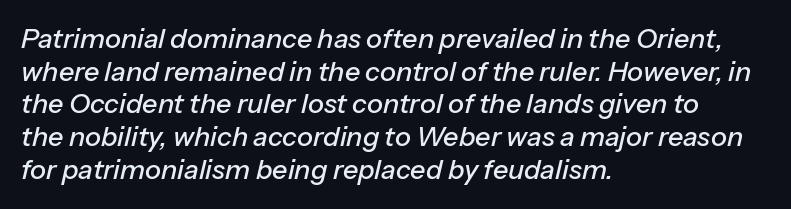
{"italic": "yes", "lean": "right", "slant_degrees": 13, "underline": "no", "align": "left", "line_spacing_ratio": 1.21, "letter_spacing": "normal", "letter_spacing_em": 0.0, "glyph_px": 27}
